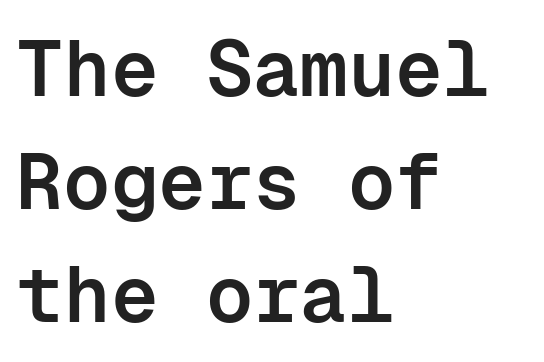
{"serif": "no", "italic": "no", "bold": "semi", "weight": "semibold", "width": "normal", "stroke_contrast": "low", "x_height": "medium", "monospaced": "yes", "underline": "no", "align": "left", "line_spacing": "normal", "line_spacing_ratio": 1.43, "letter_spacing": "normal", "letter_spacing_em": 0.0, "glyph_px": 79}
